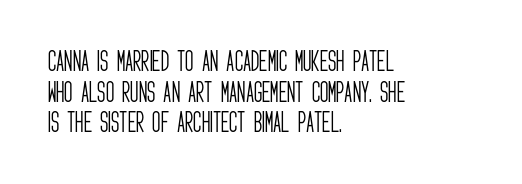
{"italic": "no", "bold": "no", "underline": "no", "align": "left", "line_spacing": "normal", "line_spacing_ratio": 1.33, "letter_spacing": "normal", "letter_spacing_em": 0.0, "glyph_px": 23}
